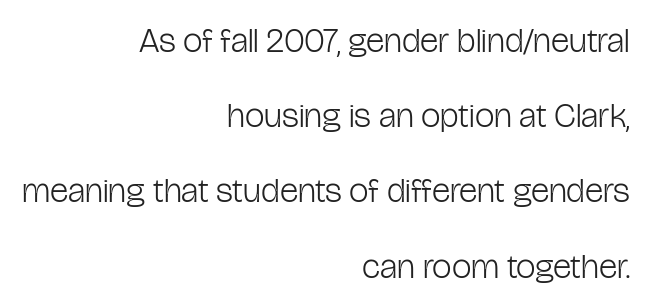
The image shows 35 px light, condensed sans-serif type, upright; set right-aligned, loose line spacing (2.15x), normal letter spacing, not underlined; low stroke contrast and a medium x-height.
